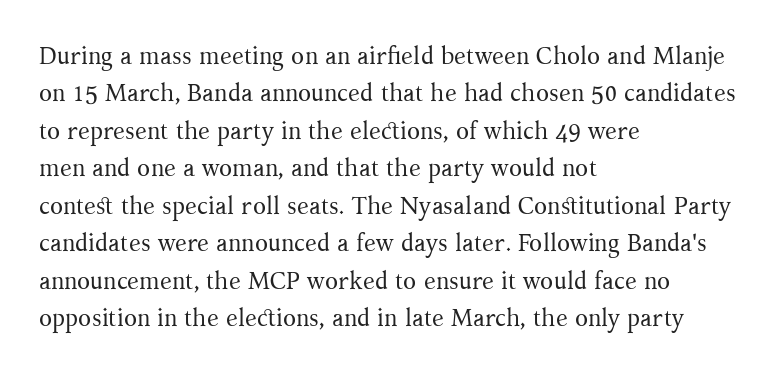
{"italic": "no", "bold": "no", "underline": "no", "align": "left", "line_spacing": "normal", "line_spacing_ratio": 1.56, "letter_spacing": "normal", "letter_spacing_em": 0.0, "glyph_px": 24}
